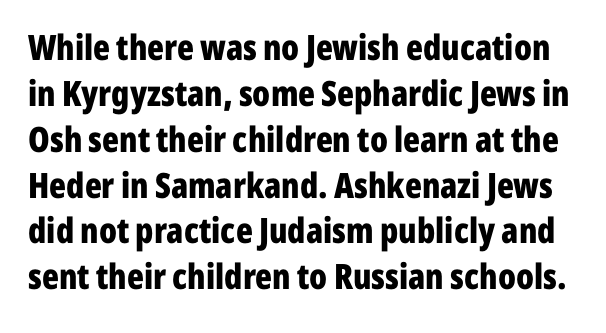
Q: Is the text bold? A: Yes.
Q: Is the text italic (slanted)? A: No, it is upright.
Q: Is the typeface a serif or a sans-serif typeface? A: Sans-serif.
Q: Is the text underlined? A: No.
Q: Is the spacing between letters normal or unusually wide? A: Normal.
Q: Is the spacing between lines tight, normal or loose? A: Normal.
Q: Width (condensed, normal, or wide)? A: Condensed.
Q: Stroke contrast? A: Low.
Q: x-height? A: Medium.
Q: Monospaced? A: No.
